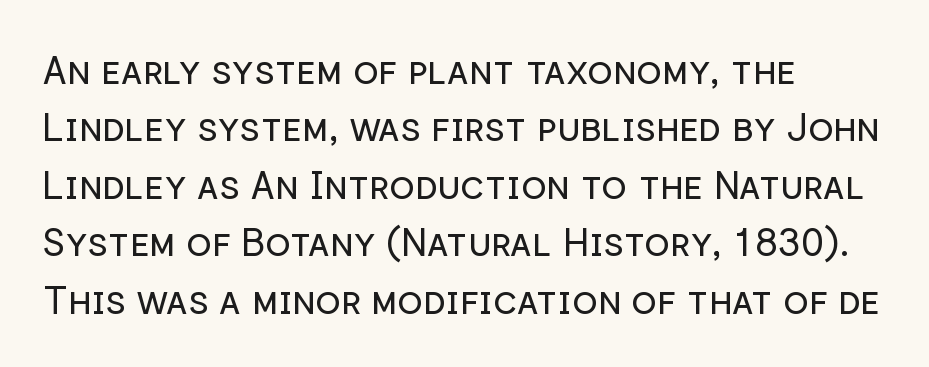
Q: Is the text bold? A: No.
Q: Is the text italic (slanted)? A: No, it is upright.
Q: Is the typeface a serif or a sans-serif typeface? A: Sans-serif.
Q: Is the text underlined? A: No.
Q: How is the paragraph aligned? A: Left-aligned.
Q: Is the spacing between letters normal or unusually wide? A: Normal.
Q: Is the spacing between lines tight, normal or loose? A: Normal.
Q: Width (condensed, normal, or wide)? A: Normal.
Q: Stroke contrast? A: Low.
Q: x-height? A: Medium.
Q: Monospaced? A: No.
